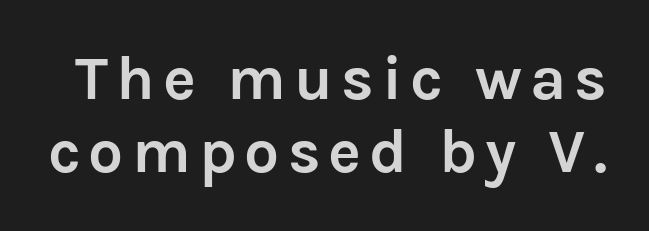
The image shows 62 px semibold sans-serif type, upright; set line spacing 1.18x, not underlined; low stroke contrast and a medium x-height.
